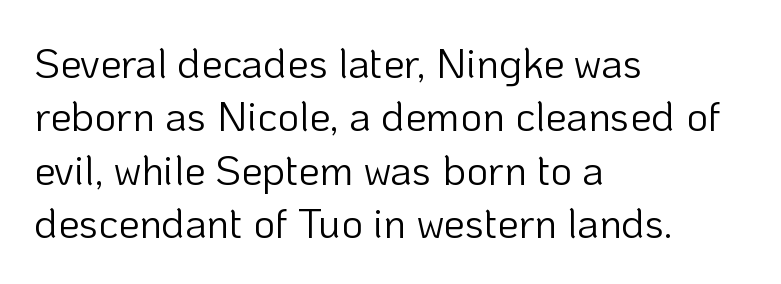
{"serif": "no", "italic": "no", "bold": "no", "weight": "light", "width": "normal", "stroke_contrast": "low", "x_height": "medium", "monospaced": "no", "underline": "no", "align": "left", "line_spacing": "normal", "line_spacing_ratio": 1.27, "letter_spacing": "normal", "letter_spacing_em": 0.0, "glyph_px": 42}
